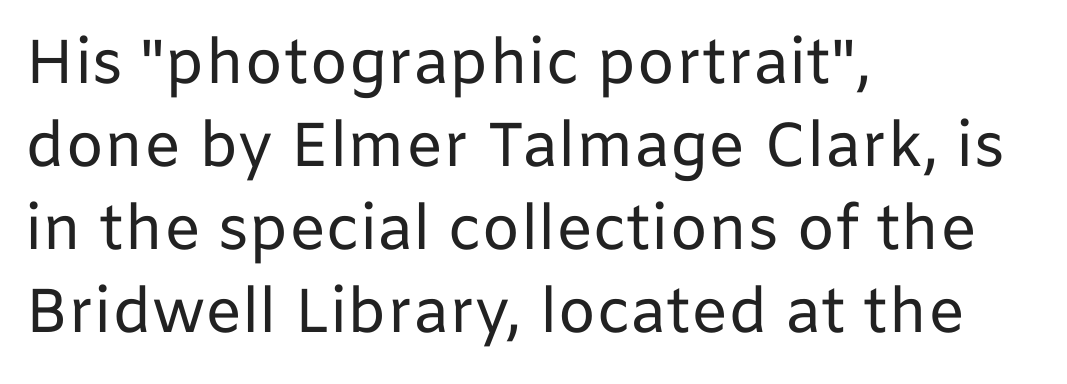
The image shows 62 px regular-weight sans-serif type, upright; set left-aligned, normal line spacing (1.34x), normal letter spacing, not underlined; low stroke contrast and a medium x-height.
